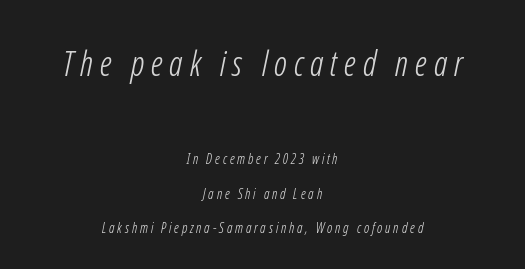
A student would call this center alignment; a typographer would say set centered. Each new line begins a long way beneath the previous one. Large over small — that's the arrangement of the two blocks here. The letters carry no serifs — their stems end cleanly without finishing strokes. Do the characters align in a grid? No, the font is proportional.
